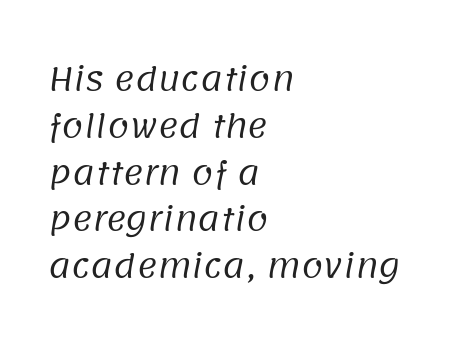
Q: Is the text bold? A: No.
Q: Is the typeface a serif or a sans-serif typeface? A: Sans-serif.
Q: Is the text underlined? A: No.
Q: How is the paragraph aligned? A: Left-aligned.
Q: Is the spacing between letters normal or unusually wide? A: Normal.
Q: Is the spacing between lines tight, normal or loose? A: Normal.
Q: Width (condensed, normal, or wide)? A: Normal.
Q: Stroke contrast? A: Low.
Q: x-height? A: Large.
Q: Monospaced? A: No.
